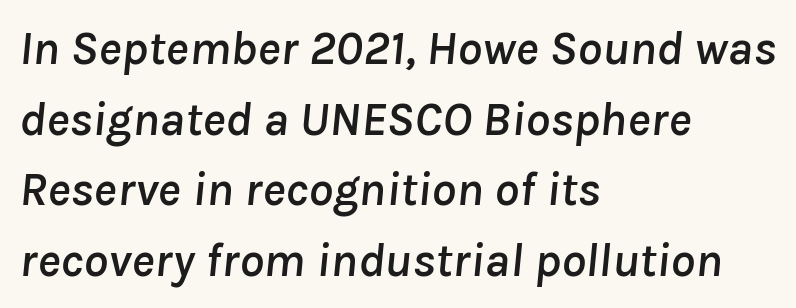
Rule under the text: the space is simply empty. The passage shown is typed in a proportional face where columns would drift. Does the lettering tilt? It does — this is italic. A student would call this left alignment; a typographer would say flush left, rag right. Honestly, the letter spacing is just normal — you wouldn't notice it.
